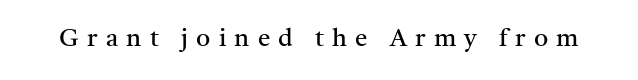
The image shows 25 px text type, upright; set unusually wide letter spacing (+0.33 em), not underlined.
